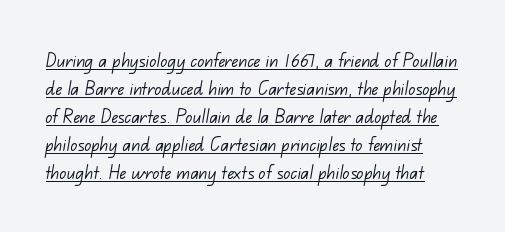
{"bold": "no", "underline": "yes", "line_spacing": "normal", "line_spacing_ratio": 1.27, "letter_spacing": "normal", "letter_spacing_em": 0.0, "glyph_px": 22}
